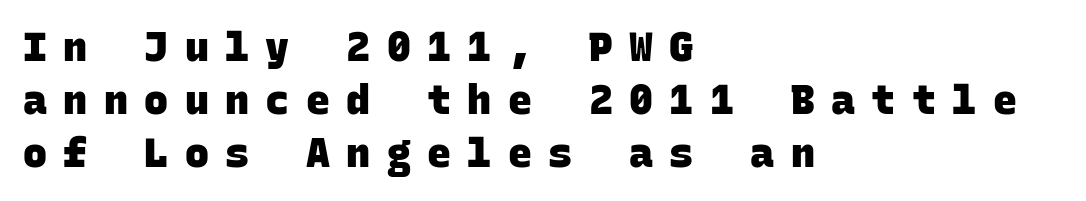
Q: Is the text bold? A: Yes.
Q: Is the typeface a serif or a sans-serif typeface? A: Sans-serif.
Q: Is the text underlined? A: No.
Q: How is the paragraph aligned? A: Left-aligned.
Q: Is the spacing between letters normal or unusually wide? A: Unusually wide.
Q: Is the spacing between lines tight, normal or loose? A: Normal.
Q: Width (condensed, normal, or wide)? A: Normal.
Q: Stroke contrast? A: Low.
Q: x-height? A: Large.
Q: Monospaced? A: Yes.
